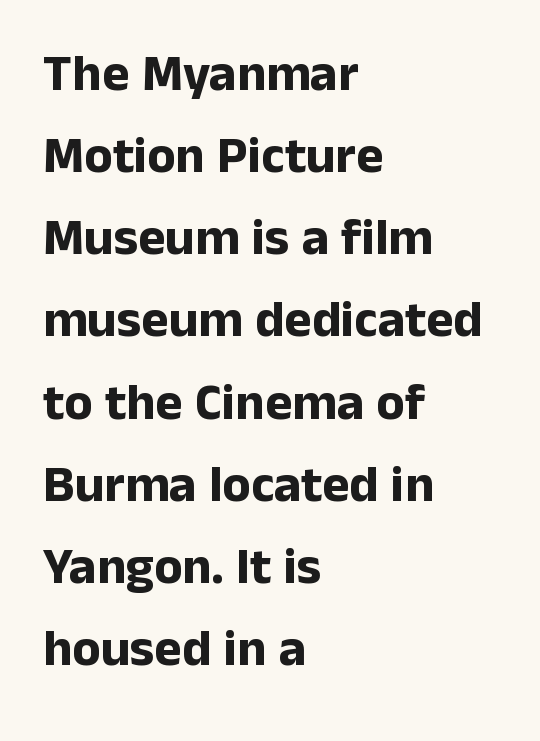
It's the straight-up-and-down kind of type. These lines are set flush left with a ragged right edge. The face used here is proportionally spaced, like ordinary book or web type. Compared with an ordinary text face, these strokes are far heavier — a full bold. Does the leading feel generous? No, just average.
